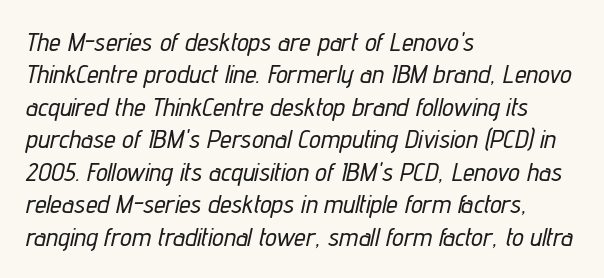
{"italic": "yes", "lean": "right", "slant_degrees": 12, "underline": "no", "align": "left", "line_spacing": "normal", "line_spacing_ratio": 1.25, "letter_spacing": "normal", "letter_spacing_em": 0.0, "glyph_px": 26}
